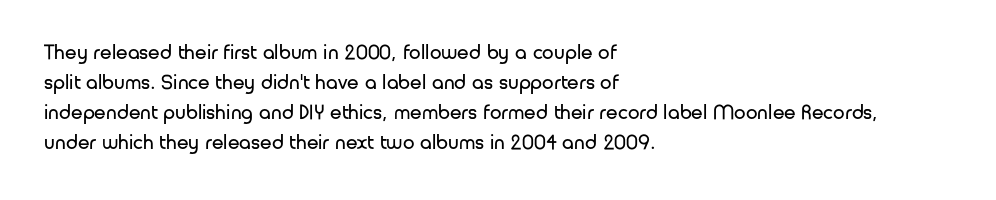
Q: Is the text bold? A: No.
Q: Is the text italic (slanted)? A: No, it is upright.
Q: Is the text underlined? A: No.
Q: How is the paragraph aligned? A: Left-aligned.
Q: Is the spacing between letters normal or unusually wide? A: Normal.
Q: Is the spacing between lines tight, normal or loose? A: Normal.
